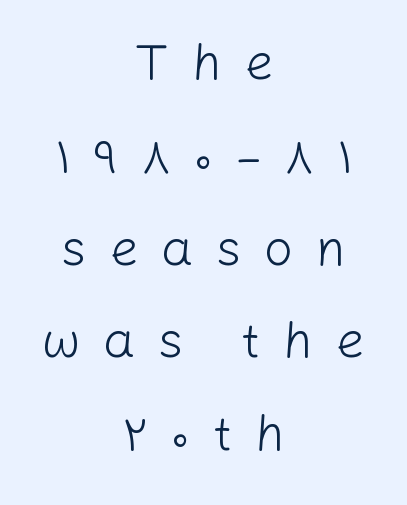
{"serif": "no", "italic": "no", "bold": "no", "weight": "light", "width": "normal", "stroke_contrast": "low", "x_height": "medium", "monospaced": "no", "underline": "no", "align": "center", "line_spacing_ratio": 1.82, "letter_spacing": "wide", "letter_spacing_em": 0.44, "glyph_px": 51}
